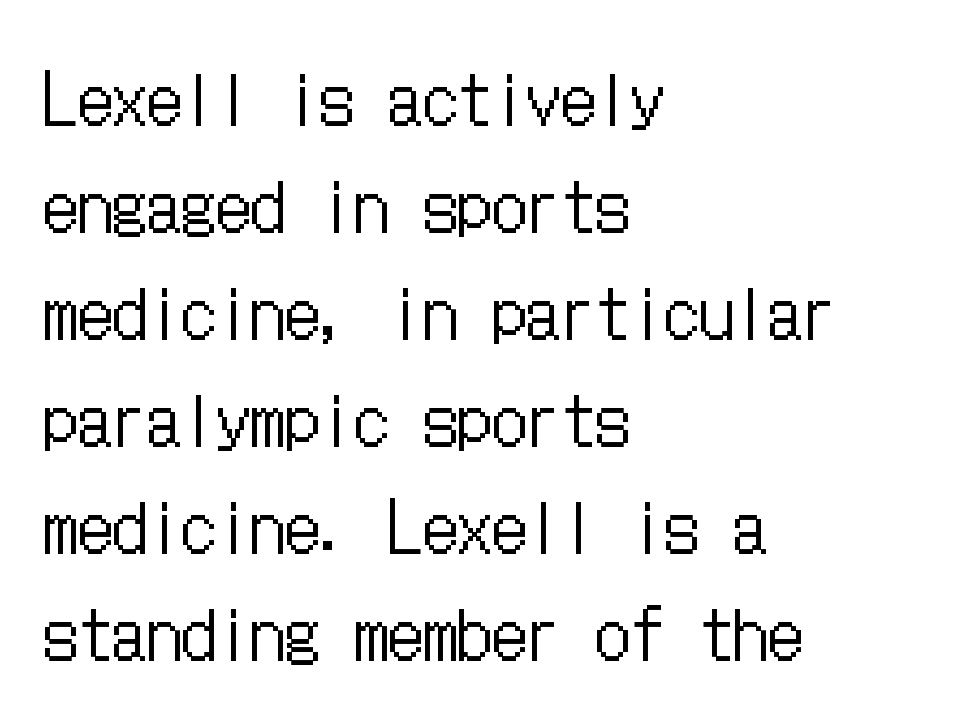
{"italic": "no", "bold": "no", "weight": "regular", "width": "condensed", "stroke_contrast": "low", "x_height": "medium", "underline": "no", "align": "left", "line_spacing": "normal", "line_spacing_ratio": 1.55, "letter_spacing": "normal", "letter_spacing_em": 0.0, "glyph_px": 69}
